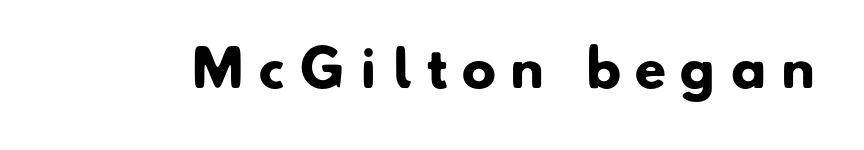
The image shows 51 px heavy sans-serif type; set unusually wide letter spacing (+0.28 em), not underlined; low stroke contrast and a small x-height.
